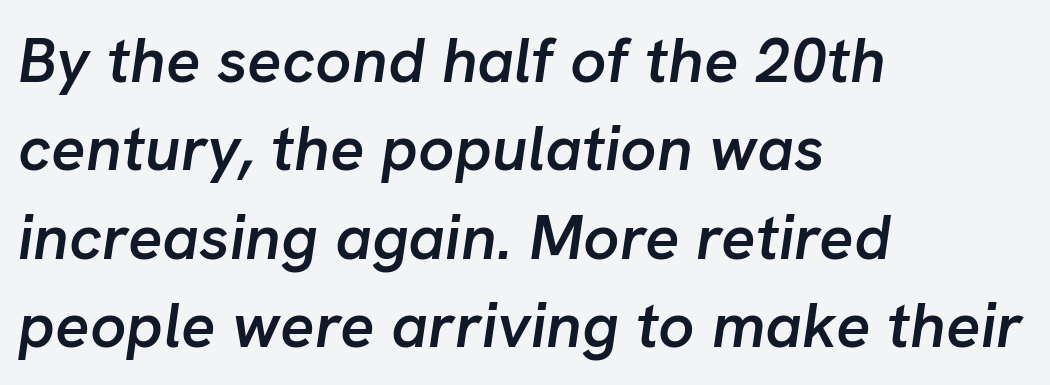
The image shows 64 px semibold type, italic (leaning right); set left-aligned, normal line spacing (1.38x), normal letter spacing, not underlined; low stroke contrast and a medium x-height.
